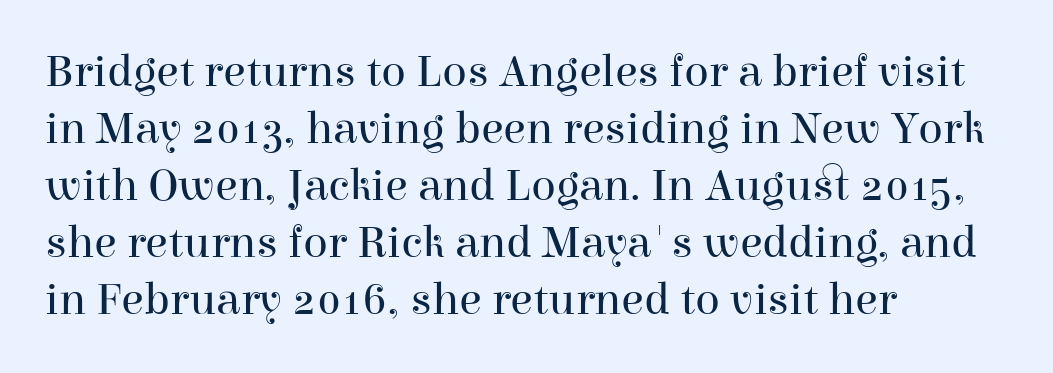
Q: Is the text bold? A: No.
Q: Is the text italic (slanted)? A: No, it is upright.
Q: Is the typeface a serif or a sans-serif typeface? A: Serif.
Q: Is the text underlined? A: No.
Q: How is the paragraph aligned? A: Left-aligned.
Q: Is the spacing between letters normal or unusually wide? A: Normal.
Q: Width (condensed, normal, or wide)? A: Normal.
Q: Stroke contrast? A: High.
Q: x-height? A: Medium.
Q: Monospaced? A: No.
